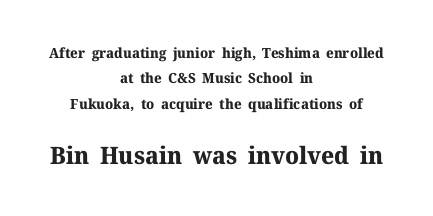
{"italic": "no", "bold": "yes", "underline": "no", "align": "center", "line_spacing_ratio": 1.82, "letter_spacing": "normal", "letter_spacing_em": 0.0, "larger_block": "second", "size_ratio": 1.71, "glyph_px": 24}
